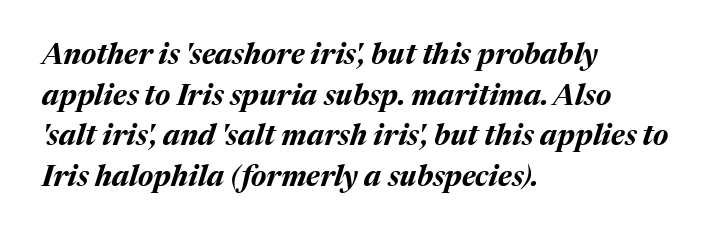
Q: Is the text bold? A: Yes.
Q: Is the text italic (slanted)? A: Yes, it leans right by about 17 degrees.
Q: Is the text underlined? A: No.
Q: How is the paragraph aligned? A: Left-aligned.
Q: Is the spacing between letters normal or unusually wide? A: Normal.
Q: Is the spacing between lines tight, normal or loose? A: Normal.
Q: Width (condensed, normal, or wide)? A: Normal.
Q: Stroke contrast? A: Medium.
Q: x-height? A: Medium.
Q: Monospaced? A: No.
